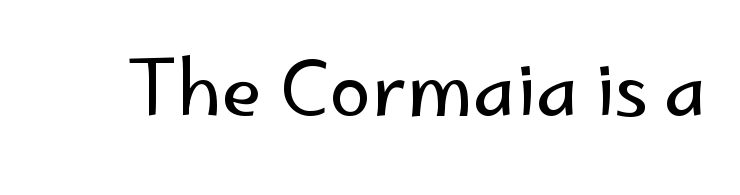
{"serif": "no", "italic": "no", "bold": "no", "weight": "regular", "width": "normal", "stroke_contrast": "low", "x_height": "small", "monospaced": "no", "underline": "no", "letter_spacing": "normal", "letter_spacing_em": 0.0, "glyph_px": 75}
